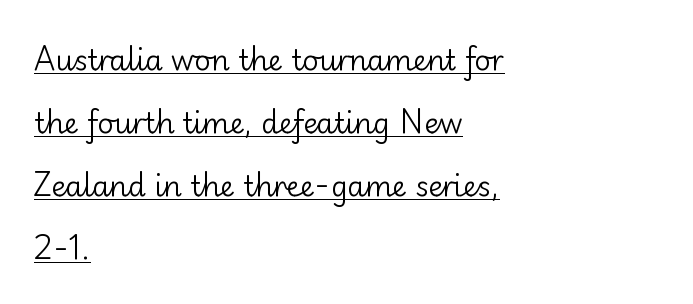
{"serif": "no", "italic": "no", "bold": "no", "weight": "regular", "width": "normal", "stroke_contrast": "low", "x_height": "small", "monospaced": "no", "underline": "yes", "align": "left", "line_spacing": "loose", "line_spacing_ratio": 2.25, "letter_spacing": "normal", "letter_spacing_em": 0.0, "glyph_px": 28}
